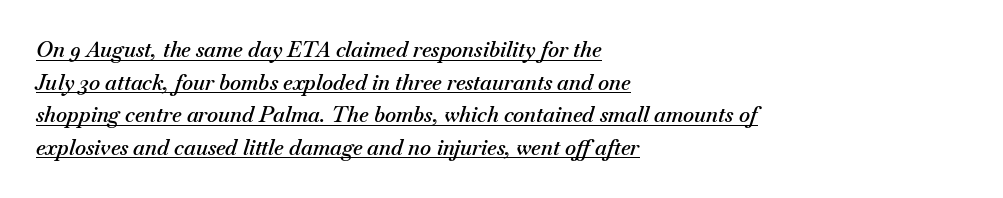
{"italic": "yes", "lean": "right", "slant_degrees": 18, "bold": "semi", "underline": "yes", "align": "left", "line_spacing": "normal", "line_spacing_ratio": 1.55, "letter_spacing": "normal", "letter_spacing_em": 0.0, "glyph_px": 21}
